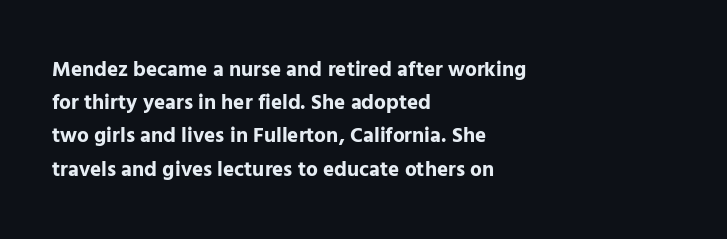
{"italic": "no", "bold": "yes", "underline": "no", "align": "left", "line_spacing": "normal", "line_spacing_ratio": 1.58, "letter_spacing": "normal", "letter_spacing_em": 0.0, "glyph_px": 21}
